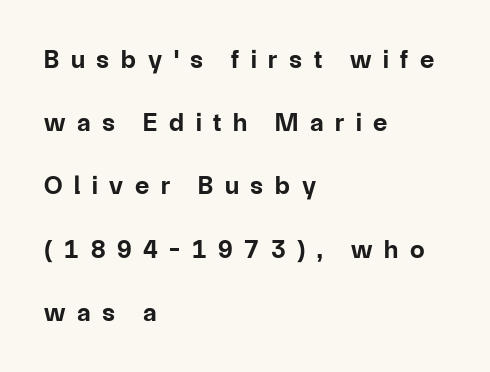
{"italic": "no", "bold": "yes", "underline": "no", "align": "left", "line_spacing": "loose", "line_spacing_ratio": 2.43, "letter_spacing": "wide", "letter_spacing_em": 0.45, "glyph_px": 26}
